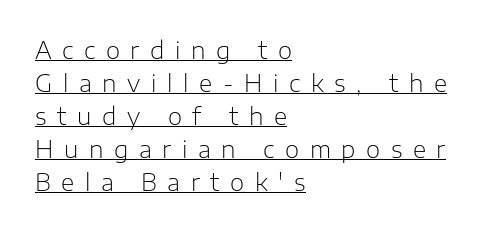
The image shows 23 px text type, upright; set left-aligned, normal line spacing (1.44x), unusually wide letter spacing (+0.46 em), underlined.
